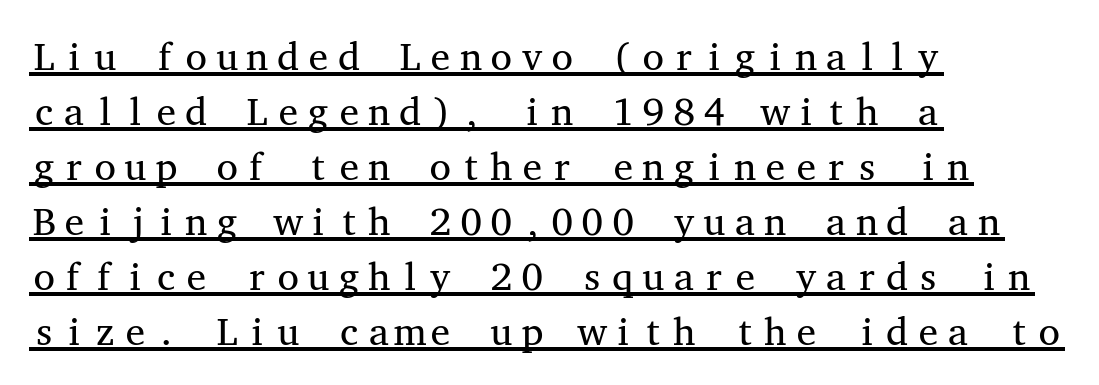
{"serif": "yes", "italic": "no", "bold": "no", "weight": "regular", "width": "wide", "stroke_contrast": "medium", "x_height": "medium", "monospaced": "yes", "underline": "yes", "align": "left", "line_spacing": "normal", "line_spacing_ratio": 1.41, "letter_spacing": "normal", "letter_spacing_em": 0.0, "glyph_px": 39}
